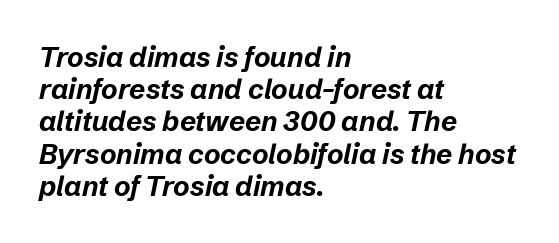
{"italic": "yes", "lean": "right", "slant_degrees": 12, "bold": "yes", "weight": "bold", "width": "normal", "stroke_contrast": "low", "x_height": "medium", "monospaced": "no", "underline": "no", "align": "left", "line_spacing": "tight", "line_spacing_ratio": 1.15, "letter_spacing": "normal", "letter_spacing_em": 0.0, "glyph_px": 28}
